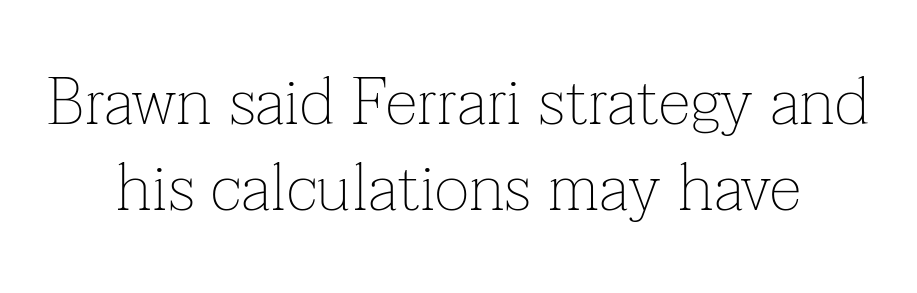
Bare-footed words on every line. This sample uses plain, unmodified letter spacing. The face used here is seriffed, in the tradition of book romans. Compared with a flush-left layout, this one balances lines on the center instead. Does the leading feel generous? No, just average.
